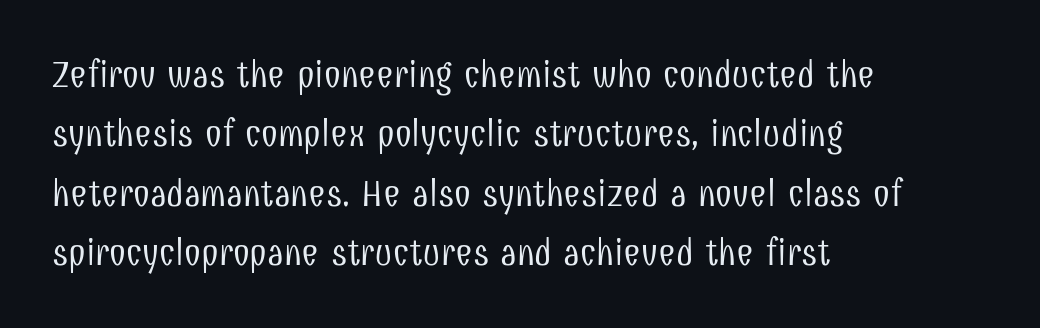
{"serif": "no", "italic": "no", "bold": "no", "weight": "light", "width": "condensed", "stroke_contrast": "low", "x_height": "medium", "monospaced": "no", "underline": "no", "align": "left", "line_spacing": "normal", "line_spacing_ratio": 1.56, "letter_spacing": "normal", "letter_spacing_em": 0.0, "glyph_px": 38}
